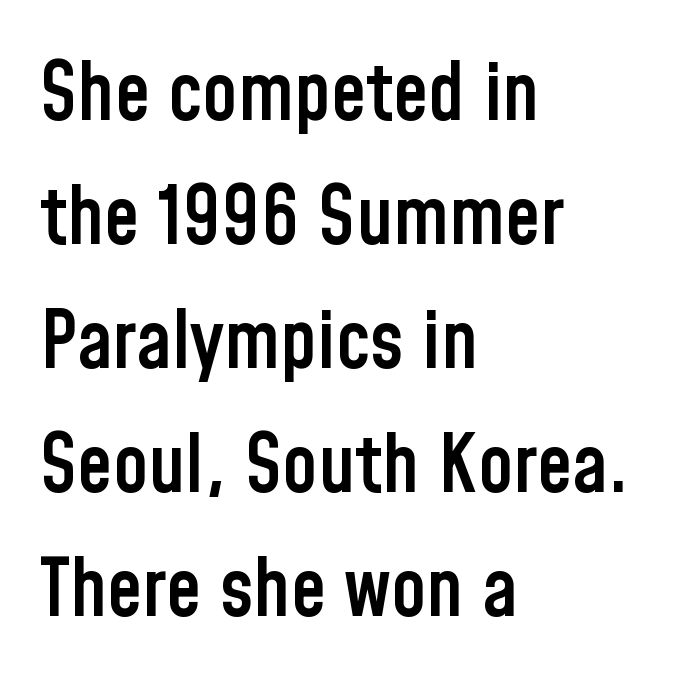
{"serif": "no", "italic": "no", "bold": "semi", "weight": "semibold", "width": "condensed", "stroke_contrast": "low", "x_height": "medium", "monospaced": "no", "underline": "no", "align": "left", "line_spacing": "normal", "line_spacing_ratio": 1.55, "letter_spacing": "normal", "letter_spacing_em": 0.0, "glyph_px": 80}
